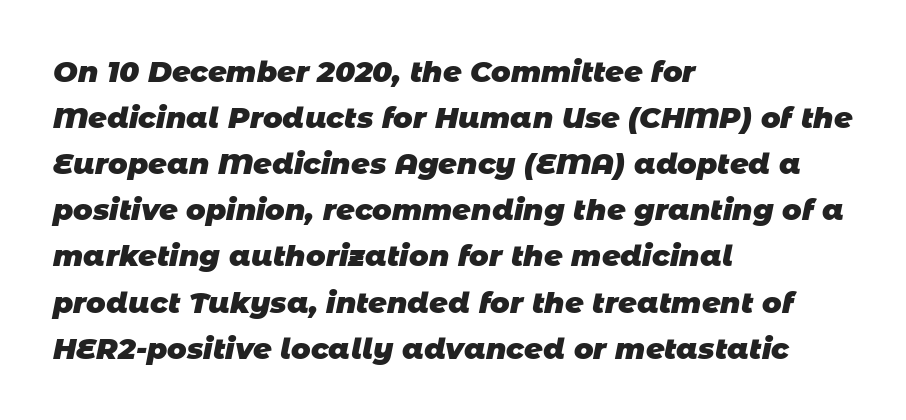
{"serif": "no", "bold": "yes", "weight": "heavy", "width": "normal", "stroke_contrast": "low", "x_height": "large", "monospaced": "no", "underline": "no", "align": "left", "line_spacing": "normal", "line_spacing_ratio": 1.59, "letter_spacing": "normal", "letter_spacing_em": 0.0, "glyph_px": 29}
